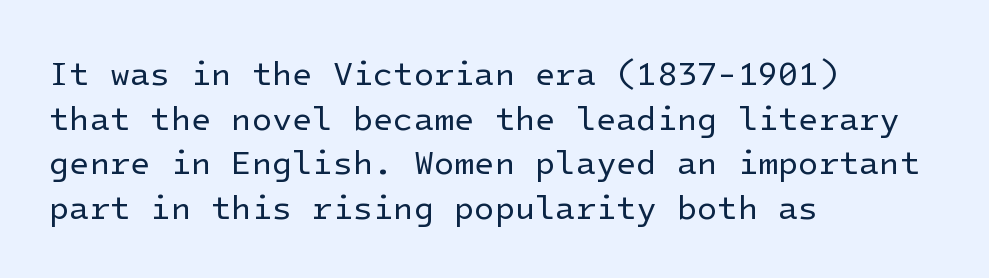
The image shows 33 px regular-weight sans-serif type, upright; set left-aligned, normal line spacing (1.35x), normal letter spacing, not underlined; low stroke contrast and a medium x-height.
